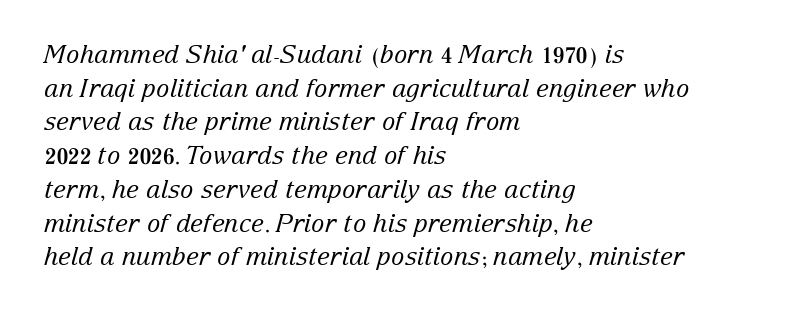
The image shows 25 px text type, italic (leaning right); set left-aligned, normal line spacing (1.35x), normal letter spacing, not underlined.
